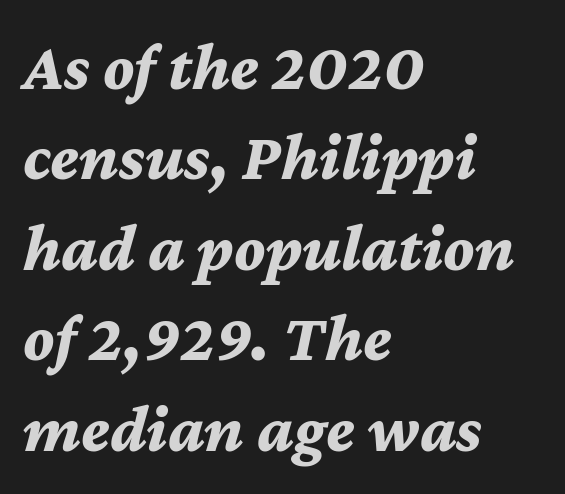
Students, this is bold: see how much ink each stroke carries. A classic flush-left, rag-right setting is used for this passage. Every character sits at an angle, as italics do. The face used here is proportionally spaced, like ordinary book or web type. The leading is moderate, giving the passage an even texture.
